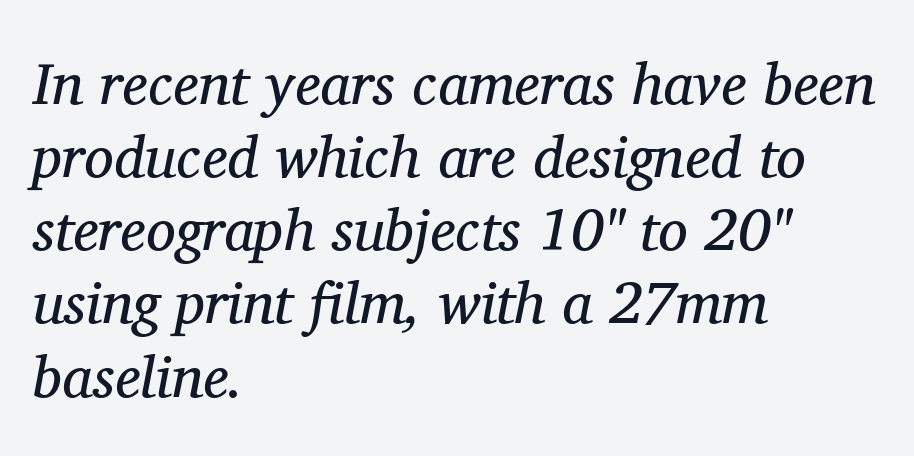
{"serif": "yes", "italic": "yes", "lean": "right", "slant_degrees": 11, "bold": "no", "weight": "regular", "width": "normal", "stroke_contrast": "medium", "x_height": "medium", "monospaced": "no", "underline": "no", "align": "left", "line_spacing_ratio": 1.24, "letter_spacing": "normal", "letter_spacing_em": 0.0, "glyph_px": 59}
